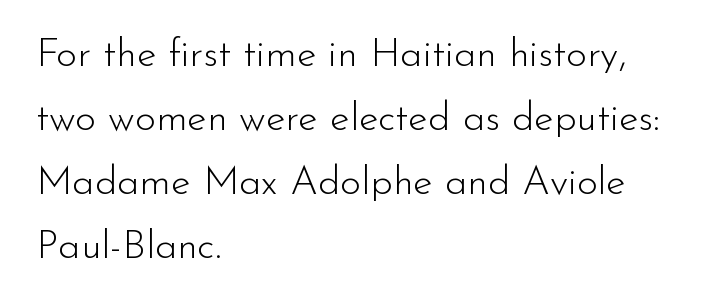
The string is rendered with underlining switched off. The passage is arranged the way most books set body copy — flush left. No chunkiness to these letters — they're not bold. Words appear dense and cohesive because spacing is normal. Interline gaps are of average width in this sample.
